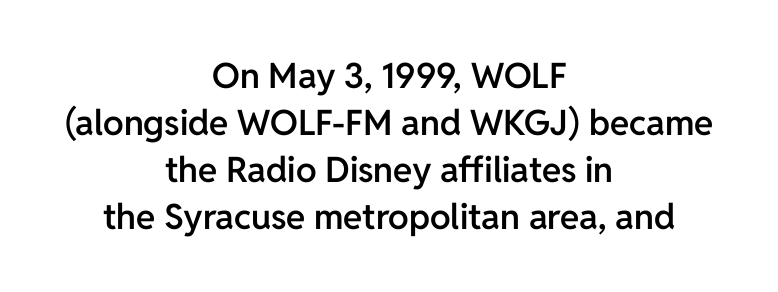
Descenders are the only things crossing below the line. Typographically, this falls in the sans-serif category. Tall strokes in this sample are plumb rather than angled. Neither beginnings nor endings align; midpoints do. The rendering uses natural spacing where letterforms have individual widths.
